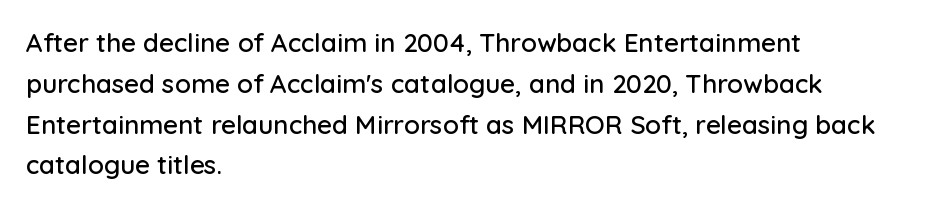
{"italic": "no", "underline": "no", "align": "left", "line_spacing": "normal", "line_spacing_ratio": 1.57, "letter_spacing": "normal", "letter_spacing_em": 0.0, "glyph_px": 26}
